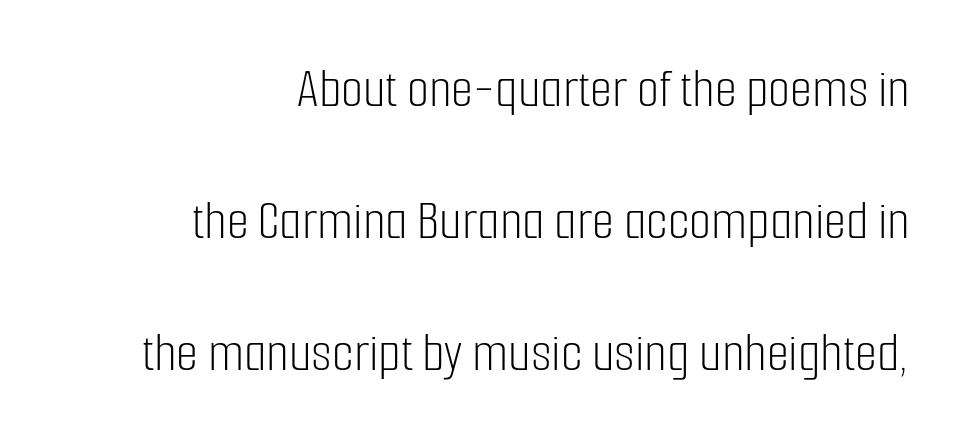
Q: Is the text bold? A: No.
Q: Is the text italic (slanted)? A: No, it is upright.
Q: Is the typeface a serif or a sans-serif typeface? A: Sans-serif.
Q: Is the text underlined? A: No.
Q: How is the paragraph aligned? A: Right-aligned.
Q: Is the spacing between letters normal or unusually wide? A: Normal.
Q: Is the spacing between lines tight, normal or loose? A: Loose.
Q: Width (condensed, normal, or wide)? A: Condensed.
Q: Stroke contrast? A: Low.
Q: x-height? A: Medium.
Q: Monospaced? A: No.
